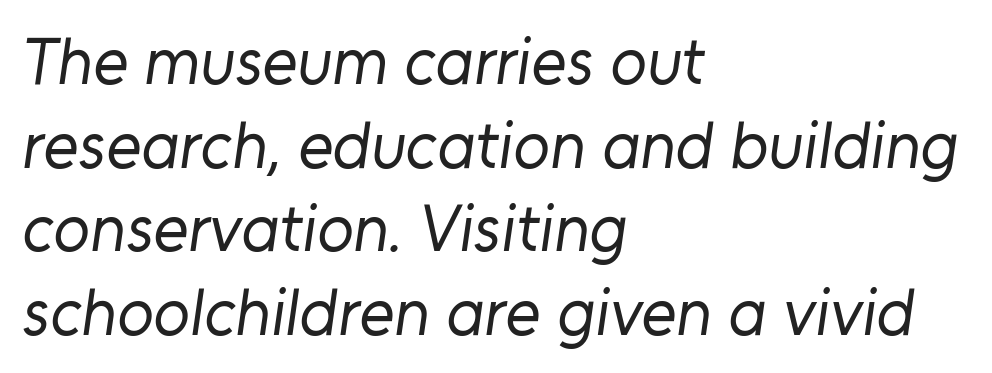
{"serif": "no", "bold": "no", "weight": "regular", "width": "normal", "stroke_contrast": "low", "x_height": "medium", "monospaced": "no", "underline": "no", "align": "left", "line_spacing": "normal", "line_spacing_ratio": 1.25, "letter_spacing": "normal", "letter_spacing_em": 0.0, "glyph_px": 67}
